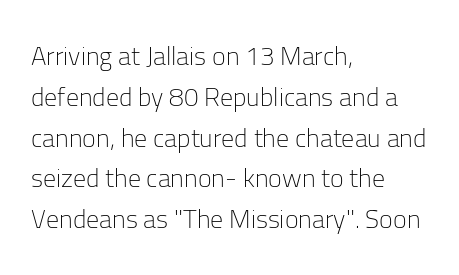
{"italic": "no", "bold": "no", "underline": "no", "align": "left", "line_spacing": "normal", "line_spacing_ratio": 1.57, "letter_spacing": "normal", "letter_spacing_em": 0.0, "glyph_px": 26}
